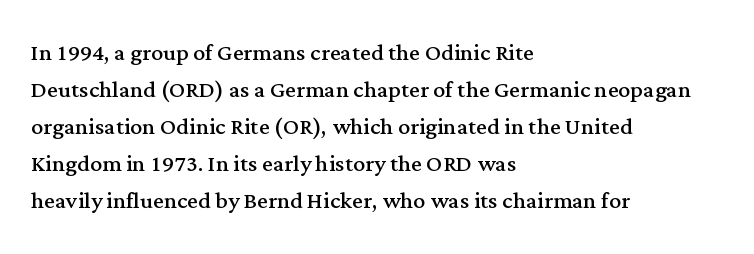
Posture: straight, roman, zero tilt. Yep, those are serifs on the letters. The baseline area is clear. Looks like regular typesetting: each glyph gets only the width it needs.
